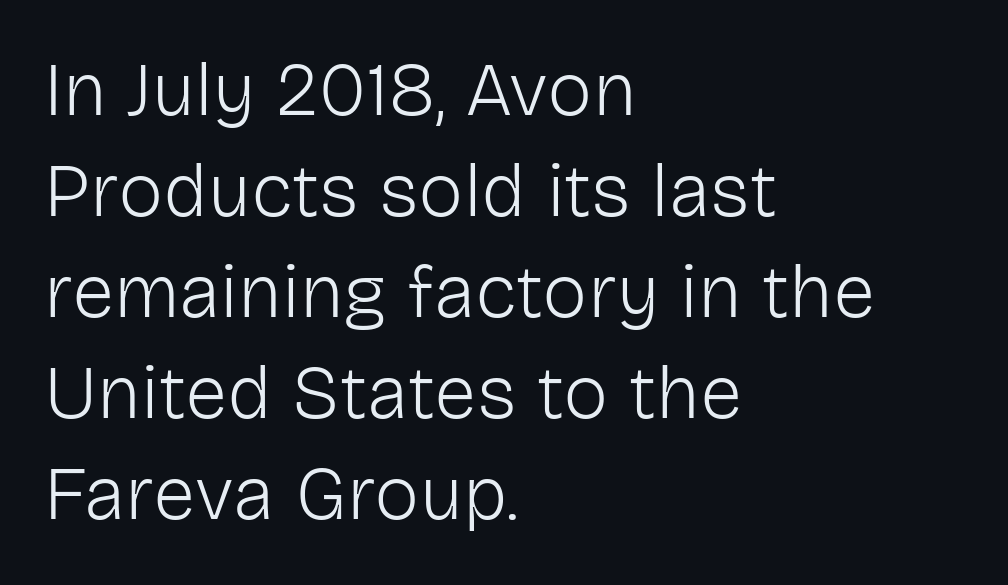
Q: Is the text bold? A: No.
Q: Is the text italic (slanted)? A: No, it is upright.
Q: Is the typeface a serif or a sans-serif typeface? A: Sans-serif.
Q: Is the text underlined? A: No.
Q: How is the paragraph aligned? A: Left-aligned.
Q: Is the spacing between letters normal or unusually wide? A: Normal.
Q: Is the spacing between lines tight, normal or loose? A: Normal.
Q: Width (condensed, normal, or wide)? A: Normal.
Q: Stroke contrast? A: Low.
Q: x-height? A: Medium.
Q: Monospaced? A: No.
